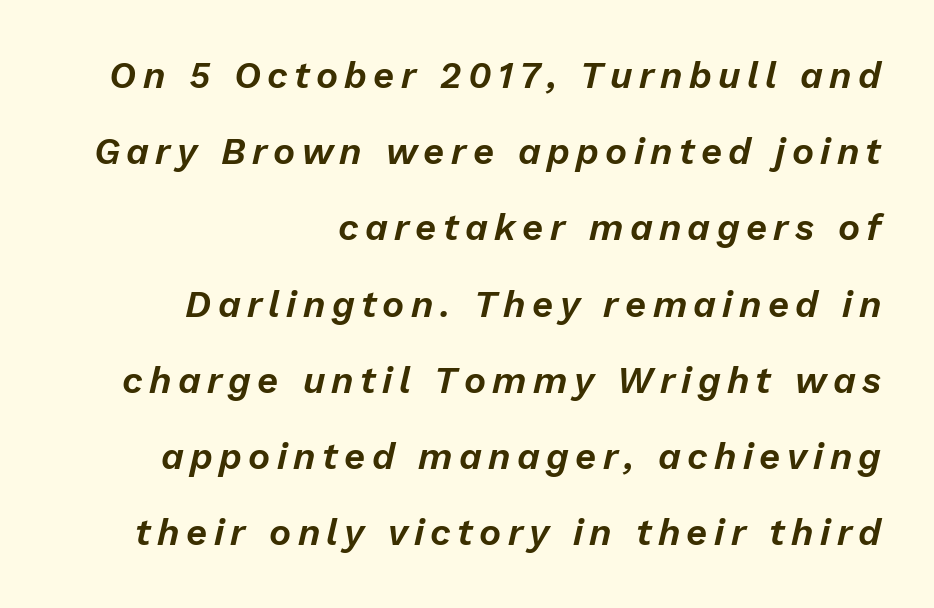
The image shows 37 px text type, italic (leaning right); set right-aligned, loose line spacing (2.06x), not underlined; low stroke contrast and a medium x-height.
